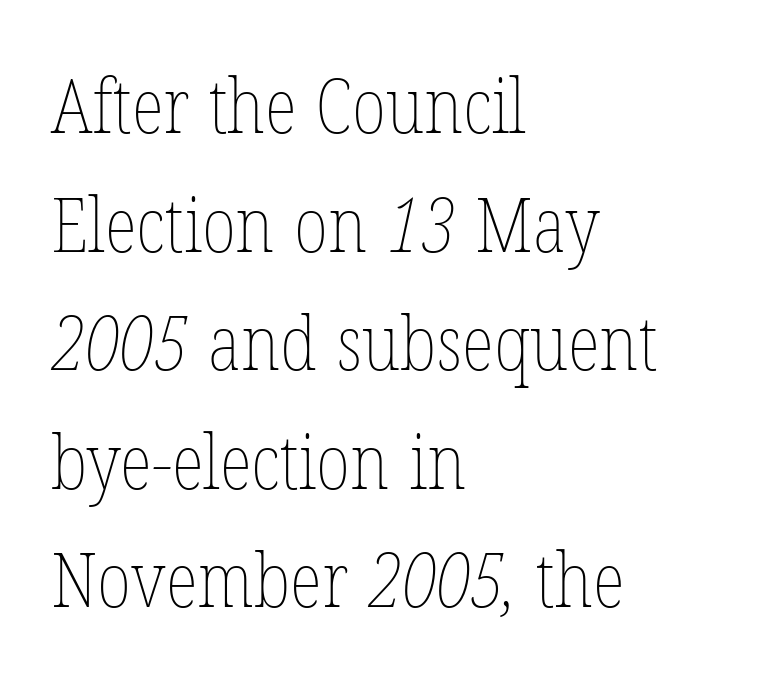
{"bold": "no", "weight": "thin", "width": "condensed", "stroke_contrast": "low", "x_height": "medium", "monospaced": "no", "underline": "no", "align": "left", "line_spacing": "normal", "line_spacing_ratio": 1.56, "letter_spacing": "normal", "letter_spacing_em": 0.0, "glyph_px": 76}
